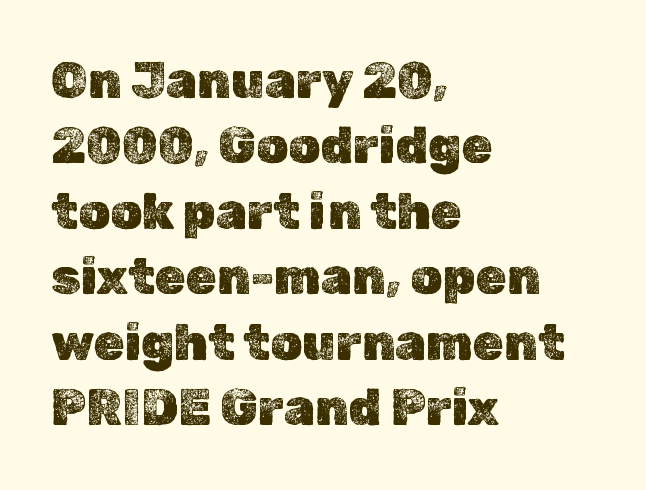
Compared with typical body copy, the letter spacing here is the same. Do the characters align in a grid? No, the font is proportional. Notice how the stems are strictly vertical — no italics here. Descenders are the only things crossing below the line. Regular leading.
